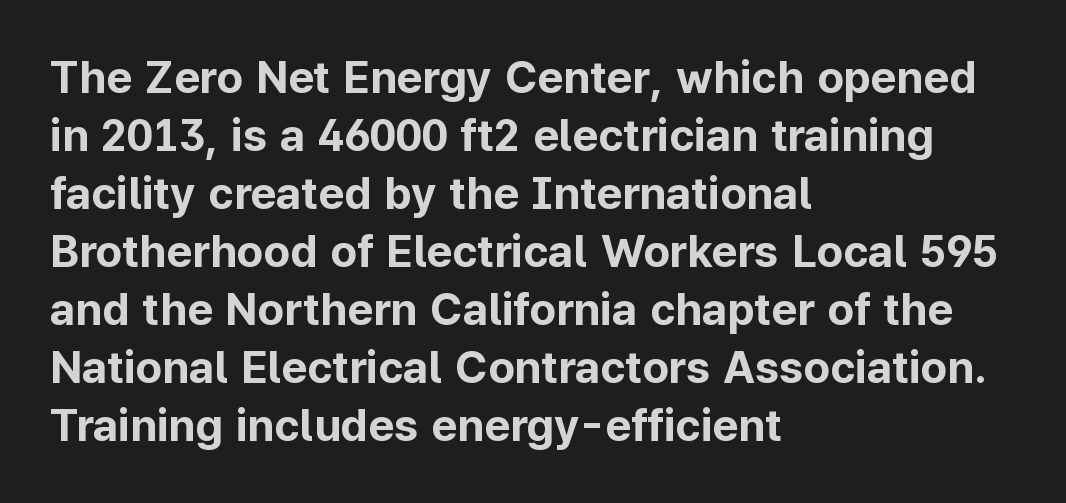
{"serif": "no", "italic": "no", "bold": "yes", "weight": "bold", "width": "normal", "stroke_contrast": "low", "x_height": "medium", "monospaced": "no", "underline": "no", "align": "left", "line_spacing": "normal", "line_spacing_ratio": 1.29, "letter_spacing": "normal", "letter_spacing_em": 0.0, "glyph_px": 45}
